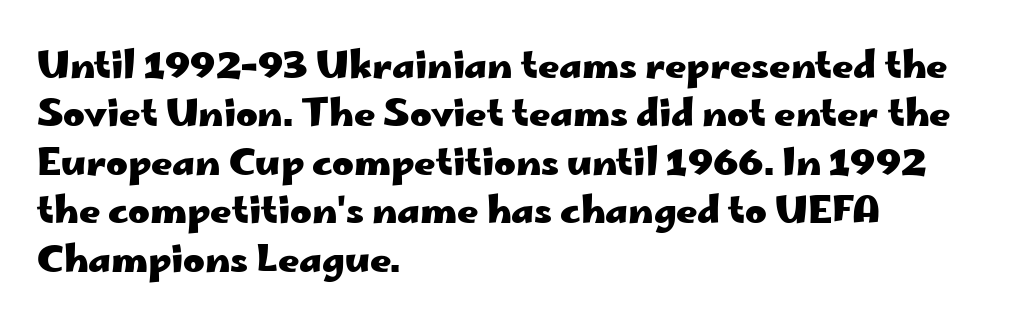
The image shows 37 px heavy, wide sans-serif type, upright; set left-aligned, normal line spacing (1.31x), normal letter spacing, not underlined; low stroke contrast and a small x-height.
